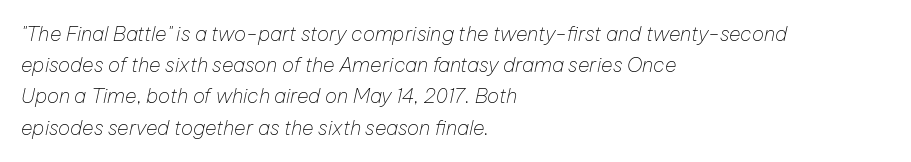
Q: Is the text bold? A: No.
Q: Is the text italic (slanted)? A: Yes, it leans right by about 12 degrees.
Q: Is the text underlined? A: No.
Q: How is the paragraph aligned? A: Left-aligned.
Q: Is the spacing between letters normal or unusually wide? A: Normal.
Q: Is the spacing between lines tight, normal or loose? A: Normal.
